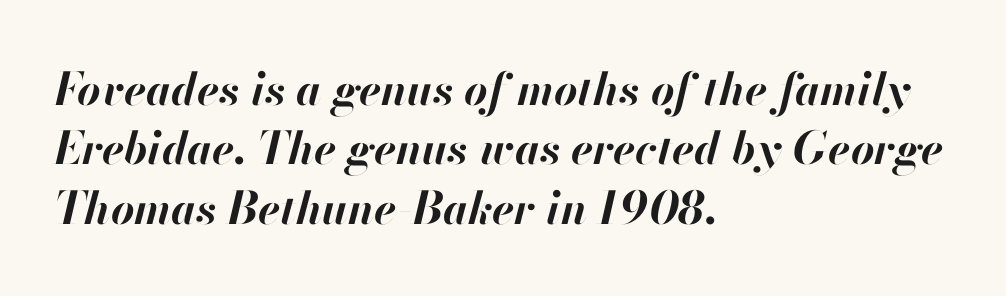
The image shows 45 px bold type, italic (leaning right); set left-aligned, normal line spacing (1.32x), normal letter spacing, not underlined; high stroke contrast and a small x-height.
